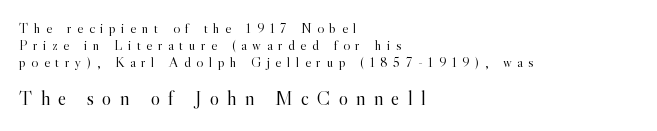
The image shows 20 px text type, upright; set left-aligned, line spacing 1.2x, unusually wide letter spacing (+0.41 em), not underlined; the second (bottom) block is 1.43x larger.
